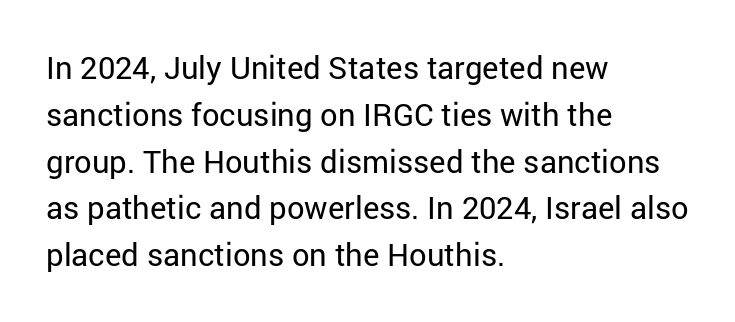
The face looks like a standard text weight, possibly lighter. The text block is weighted toward the left margin, trailing off unevenly rightward. Quick note: interline space is typical. The letters advance in unequal steps, a hallmark of proportional type.
